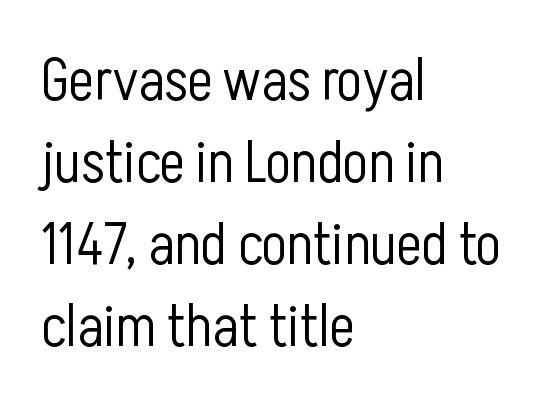
Think standard paragraph weight, or any step lighter than that. The passage shown is not underscored anywhere. The tracking reads as untouched default to a designer's eye. In terms of letterform style, serifs are entirely absent.
